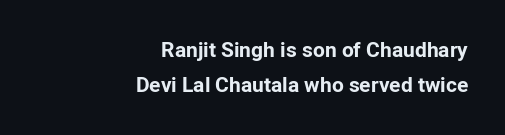
Q: Is the text bold? A: Yes.
Q: Is the text italic (slanted)? A: No, it is upright.
Q: Is the text underlined? A: No.
Q: How is the paragraph aligned? A: Right-aligned.
Q: Is the spacing between letters normal or unusually wide? A: Normal.
Q: Is the spacing between lines tight, normal or loose? A: Normal.
